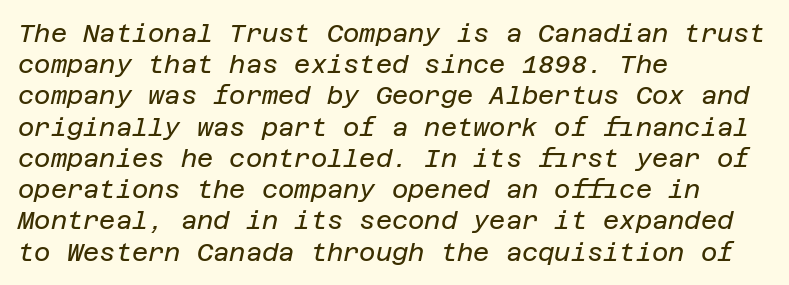
Line beginnings align vertically; line endings do not. This block has exactly the height ordinary leading produces. The lettering tilts uniformly, giving the passage an italic look. Lines of text with bare space underneath.
